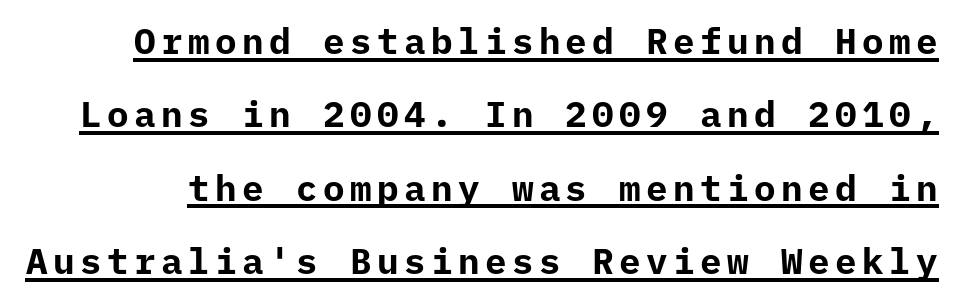
Q: Is the text bold? A: Yes.
Q: Is the text italic (slanted)? A: No, it is upright.
Q: Is the typeface a serif or a sans-serif typeface? A: Sans-serif.
Q: Is the text underlined? A: Yes.
Q: Is the spacing between lines tight, normal or loose? A: Loose.
Q: Width (condensed, normal, or wide)? A: Normal.
Q: Stroke contrast? A: Low.
Q: x-height? A: Medium.
Q: Monospaced? A: Yes.
